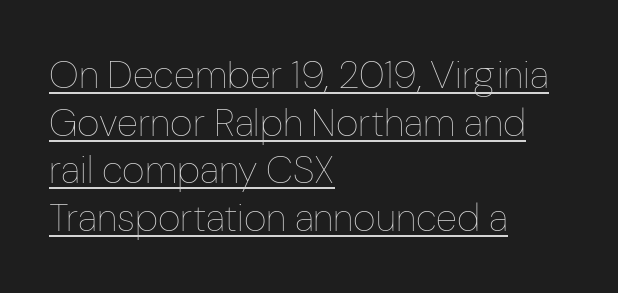
The image shows 39 px thin, condensed type, upright; set left-aligned, line spacing 1.22x, normal letter spacing, underlined; low stroke contrast and a medium x-height.
